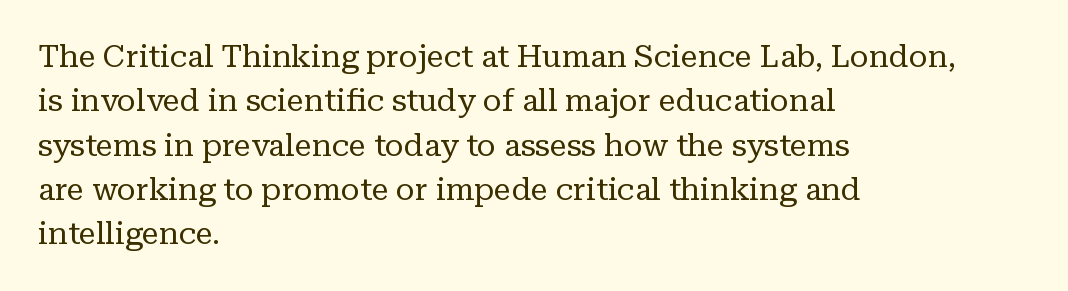
The characters display serif detailing at their extremities. The space between consecutive lines is moderate. The typesetter chose a ragged-right arrangement here. It's the straight-up-and-down kind of type. The horizontal fit of the characters is conventional and even. Underlining? Definitely not there.
